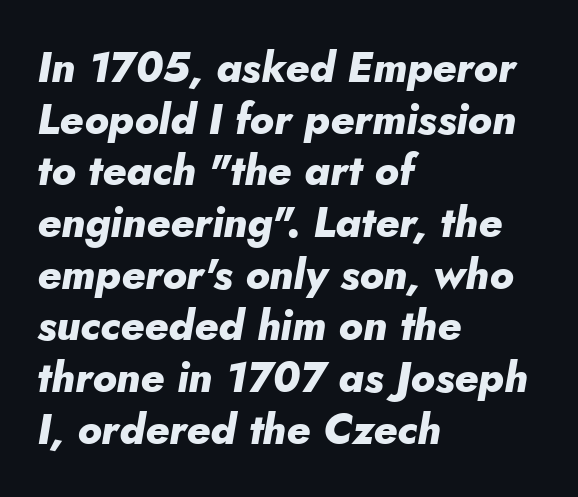
The image shows 42 px heavy type, italic (leaning right); set left-aligned, line spacing 1.23x, normal letter spacing, not underlined; low stroke contrast and a small x-height.
